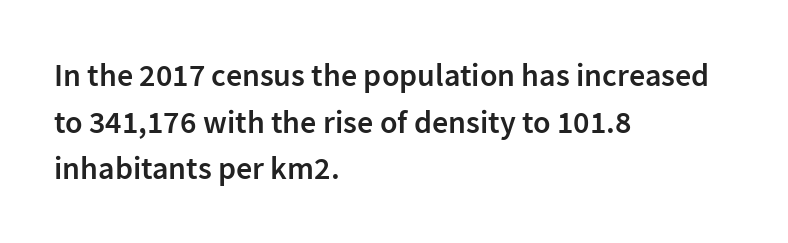
{"serif": "no", "italic": "no", "bold": "semi", "weight": "semibold", "width": "normal", "stroke_contrast": "low", "x_height": "medium", "monospaced": "no", "underline": "no", "align": "left", "line_spacing": "normal", "line_spacing_ratio": 1.46, "letter_spacing": "normal", "letter_spacing_em": 0.0, "glyph_px": 32}
